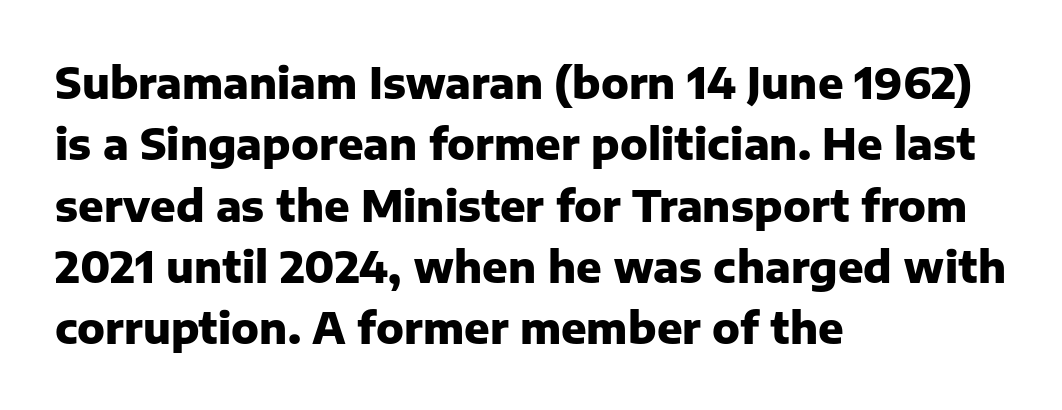
The passage shown is not underscored anywhere. The letters stand straight up with perfectly vertical stems. The block of text has a typical density, with ordinary space between rows. The face used here has the dense, thick strokes of a bold.
